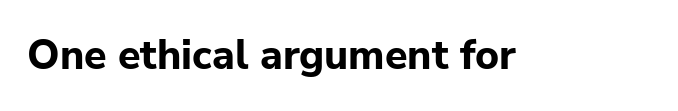
{"serif": "no", "italic": "no", "bold": "yes", "weight": "bold", "width": "normal", "stroke_contrast": "low", "x_height": "medium", "monospaced": "no", "underline": "no", "letter_spacing": "normal", "letter_spacing_em": 0.0, "glyph_px": 41}
